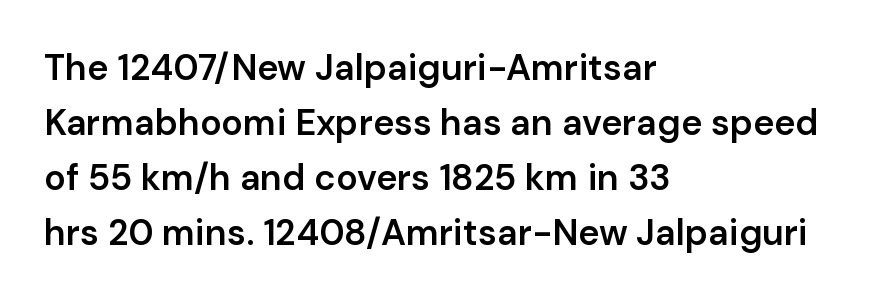
The image shows 36 px semibold sans-serif type, upright; set left-aligned, normal line spacing (1.53x), normal letter spacing, not underlined; low stroke contrast and a medium x-height.
